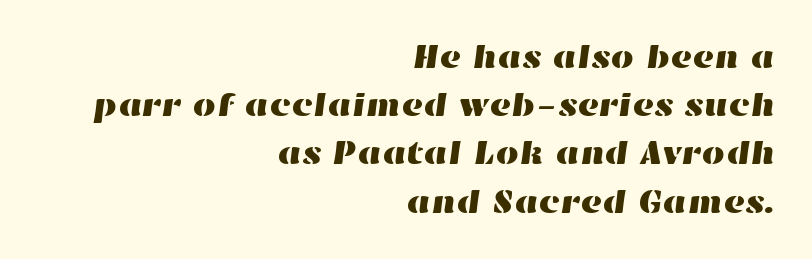
Do the characters align in a grid? No, the font is proportional. Plain, unruled lines of type. Between one letter and the next there's only the usual sliver of space. Evenly set lines give the paragraph a standard silhouette. The ragged edge is on the left, which tells us the setting is flush right.
